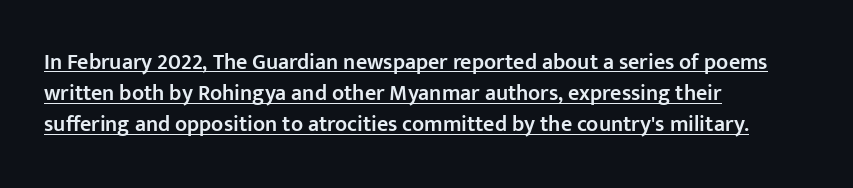
You can tell it's not italic because the verticals are truly vertical. The line-height multiplier appears to be the usual default. All the whitespace from short lines collects on the right. Each word holds together tightly as a unit, with standard inter-letter gaps. As a designer I'd log this as weight 600, semibold. Descenders here cross a horizontal rule under the line.
